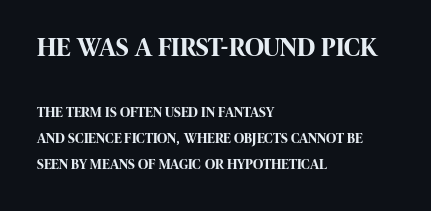
{"italic": "no", "bold": "yes", "underline": "no", "align": "left", "line_spacing_ratio": 1.86, "letter_spacing": "normal", "letter_spacing_em": 0.0, "larger_block": "first", "size_ratio": 1.86, "glyph_px": 26}
